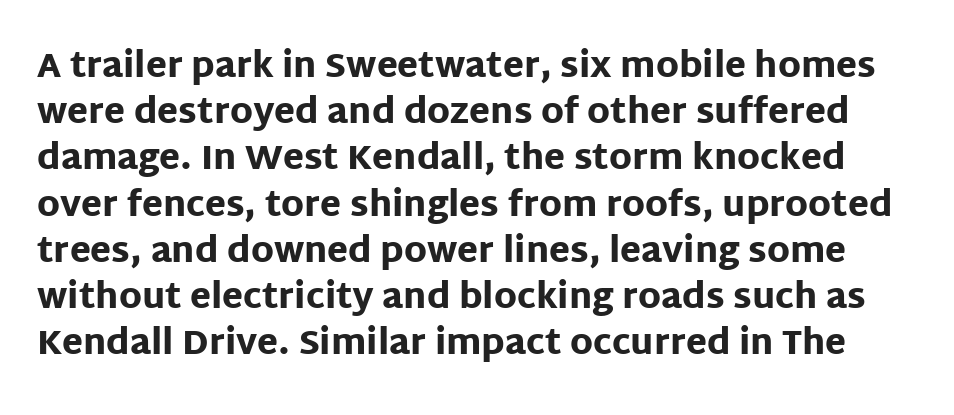
The image shows 34 px heavy sans-serif type, upright; set normal line spacing (1.36x), normal letter spacing, not underlined; low stroke contrast and a large x-height.
